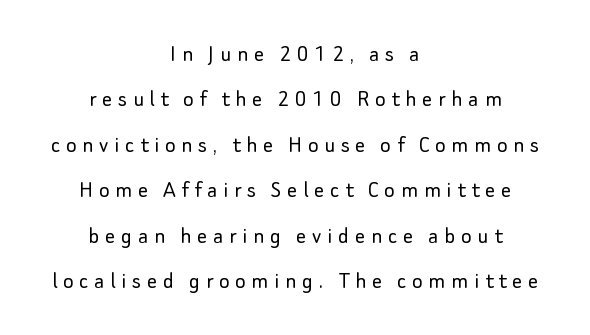
Line starts and ends both wander, symmetrically. This rendering widens character spacing well past its baseline value. Descenders hang freely into open space. A roman cut, with each character standing at attention. A quiet, ordinary-to-light weight characterises the typeface.
